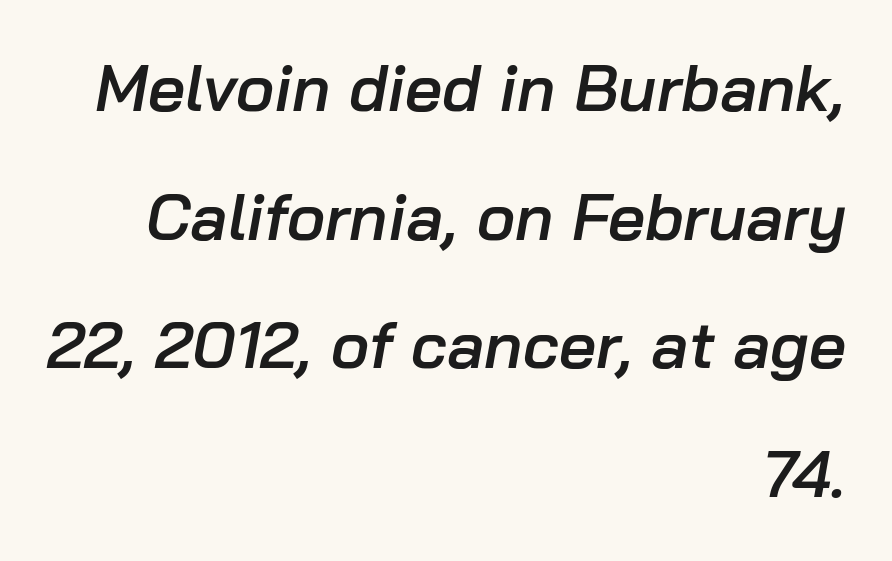
Right-aligned paragraph, ragged on the left. Compared with typical paragraphs, the rows here are farther apart. A typesetter would call this proportional, since set widths differ per character. The string is rendered with underlining switched off. The typography opts for an oblique posture over an upright one.
